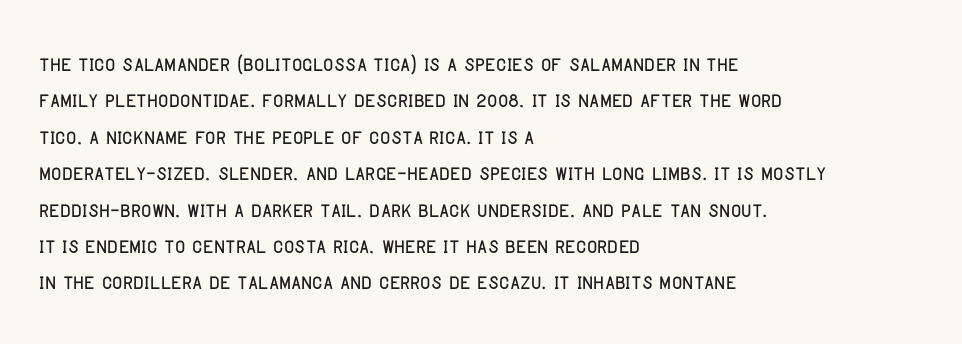
The image shows 28 px condensed sans-serif type, upright; set left-aligned, normal line spacing (1.3x), normal letter spacing, not underlined; low stroke contrast and a large x-height.
